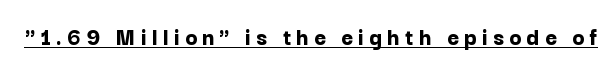
The image shows 25 px bold type, upright; set unusually wide letter spacing (+0.21 em), underlined.
